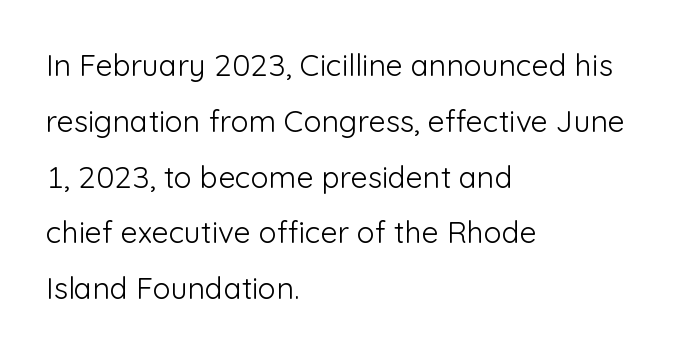
{"serif": "no", "italic": "no", "bold": "no", "weight": "light", "width": "normal", "stroke_contrast": "low", "x_height": "medium", "monospaced": "no", "underline": "no", "align": "left", "line_spacing_ratio": 1.86, "letter_spacing": "normal", "letter_spacing_em": 0.0, "glyph_px": 30}
